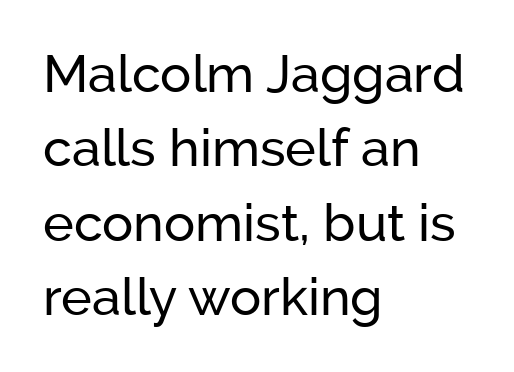
The image shows 52 px sans-serif type, upright; set left-aligned, normal line spacing (1.43x), normal letter spacing, not underlined; low stroke contrast and a medium x-height.
